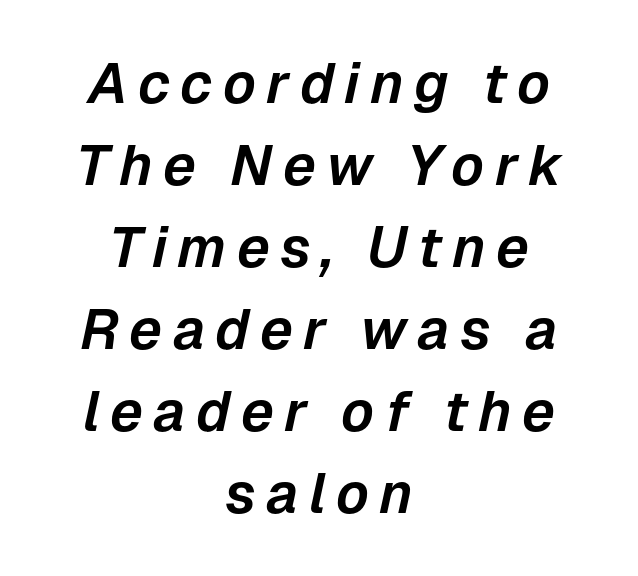
Spacing verdict: proportional, widths tailored to each character. Regarding leading, the lines here are spaced in the standard way. If you drew a line through each stem, it would be angled. These lines stack symmetrically, like a column narrowing and widening about its center. This rendering features lettering with no underline.
